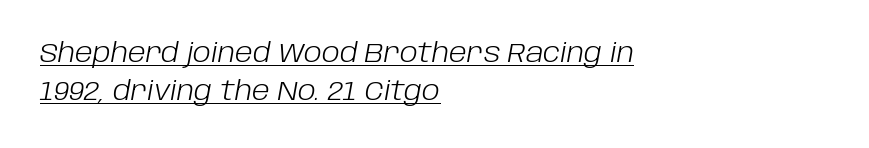
{"italic": "yes", "lean": "right", "slant_degrees": 10, "bold": "no", "underline": "yes", "align": "left", "line_spacing": "normal", "line_spacing_ratio": 1.41, "letter_spacing": "normal", "letter_spacing_em": 0.0, "glyph_px": 27}
